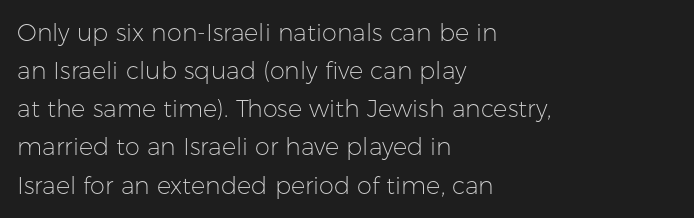
The image shows 24 px text type, upright; set left-aligned, normal line spacing (1.59x), normal letter spacing, not underlined.
